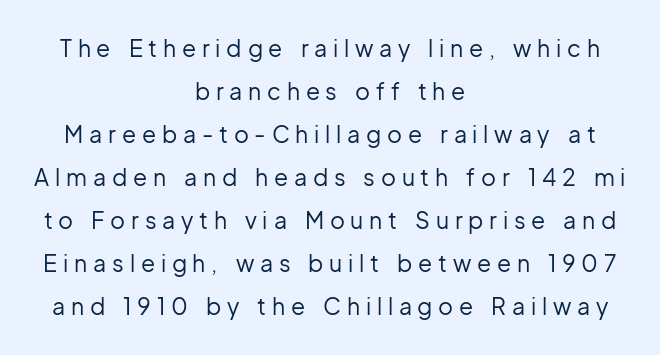
Q: Is the text bold? A: No.
Q: Is the text italic (slanted)? A: No, it is upright.
Q: Is the text underlined? A: No.
Q: How is the paragraph aligned? A: Centered.
Q: Is the spacing between letters normal or unusually wide? A: Unusually wide.
